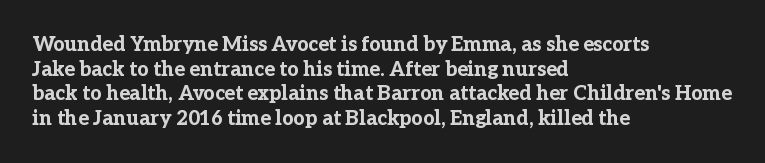
The foot of each line stays bare and open. The letters are bold, with thick, heavy strokes. The letters stand straight up with perfectly vertical stems. Compared with typical body copy, the letter spacing here is the same. These lines stack with their left ends in a neat column.
